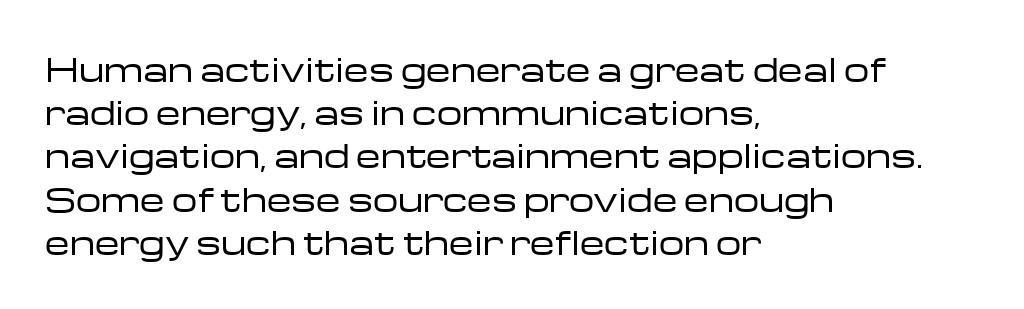
Q: Is the text bold? A: No.
Q: Is the text italic (slanted)? A: No, it is upright.
Q: Is the typeface a serif or a sans-serif typeface? A: Sans-serif.
Q: Is the text underlined? A: No.
Q: How is the paragraph aligned? A: Left-aligned.
Q: Is the spacing between letters normal or unusually wide? A: Normal.
Q: Is the spacing between lines tight, normal or loose? A: Normal.
Q: Width (condensed, normal, or wide)? A: Wide.
Q: Stroke contrast? A: Low.
Q: x-height? A: Medium.
Q: Monospaced? A: No.
